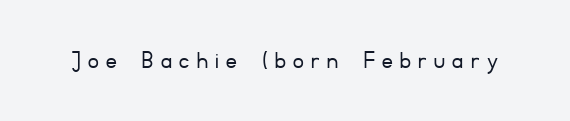
{"italic": "no", "bold": "no", "underline": "no", "letter_spacing": "wide", "letter_spacing_em": 0.29, "glyph_px": 26}
